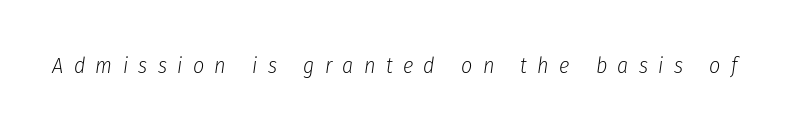
The image shows 22 px text type, italic (leaning right); set unusually wide letter spacing (+0.47 em), not underlined.
